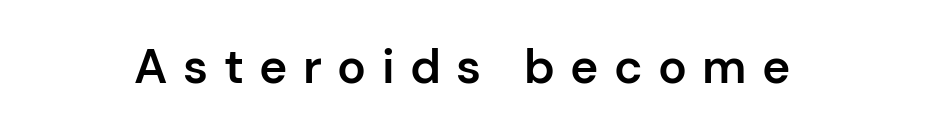
{"serif": "no", "italic": "no", "bold": "semi", "weight": "semibold", "width": "normal", "stroke_contrast": "low", "x_height": "medium", "monospaced": "no", "underline": "no", "letter_spacing": "wide", "letter_spacing_em": 0.32, "glyph_px": 48}
